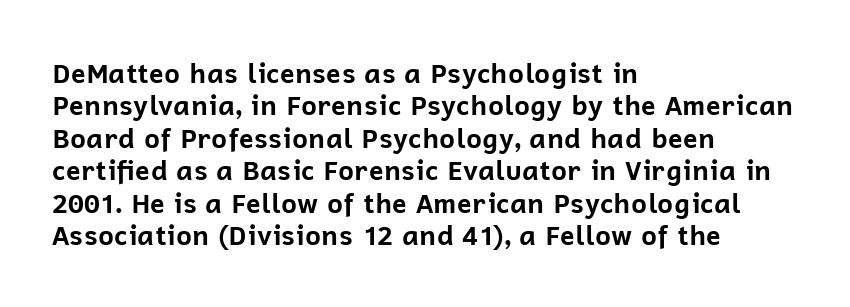
The image shows 27 px bold type, upright; set left-aligned, line spacing 1.2x, normal letter spacing, not underlined.
